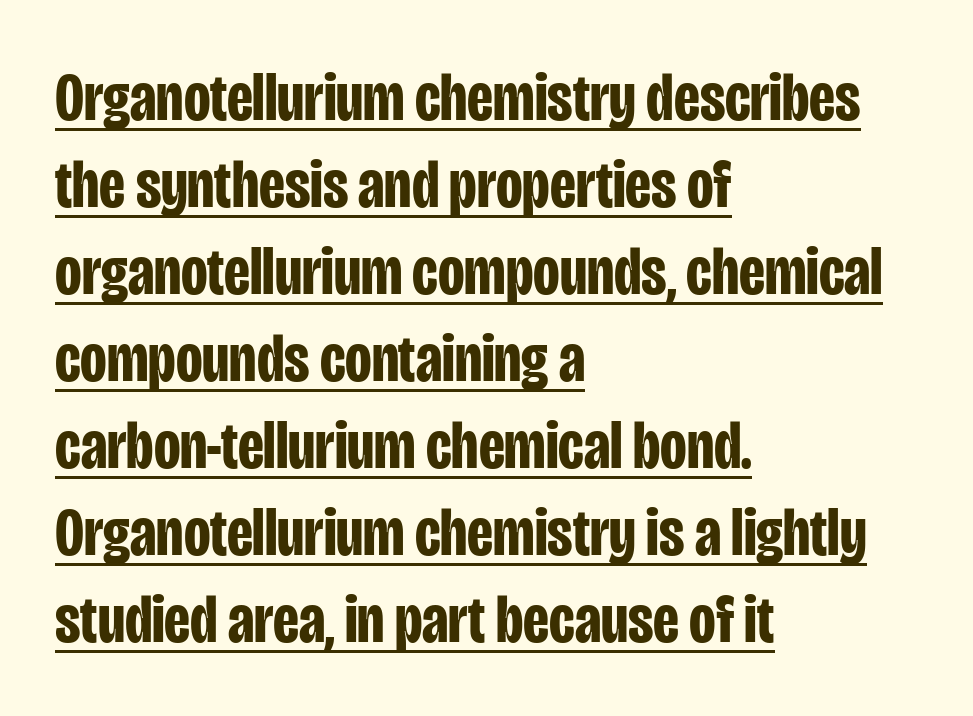
{"serif": "no", "italic": "no", "bold": "yes", "weight": "bold", "width": "condensed", "stroke_contrast": "low", "x_height": "large", "monospaced": "no", "underline": "yes", "align": "left", "line_spacing": "normal", "line_spacing_ratio": 1.26, "letter_spacing": "normal", "letter_spacing_em": 0.0, "glyph_px": 69}
